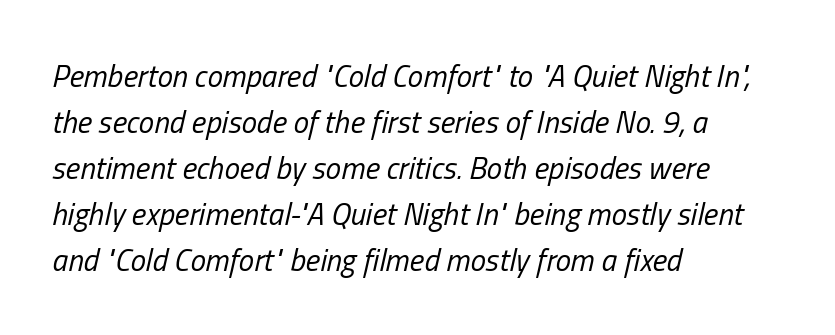
Q: Is the text bold? A: No.
Q: Is the text italic (slanted)? A: Yes, it leans right by about 13 degrees.
Q: Is the text underlined? A: No.
Q: How is the paragraph aligned? A: Left-aligned.
Q: Is the spacing between letters normal or unusually wide? A: Normal.
Q: Is the spacing between lines tight, normal or loose? A: Normal.
Q: Width (condensed, normal, or wide)? A: Condensed.
Q: Stroke contrast? A: Low.
Q: x-height? A: Medium.
Q: Monospaced? A: No.
